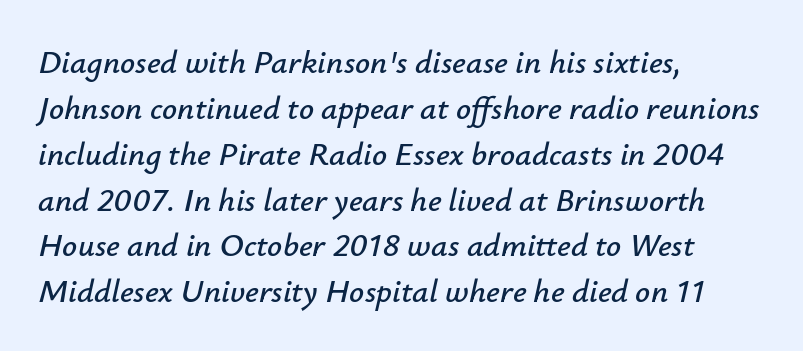
Glyph-to-glyph distance matches everyday printed text. Note the varied advance widths — an 'i' is clearly narrower than an 'm'. The lines are quadded left. Underline: absent. The axis of the letterforms is tilted away from vertical.
